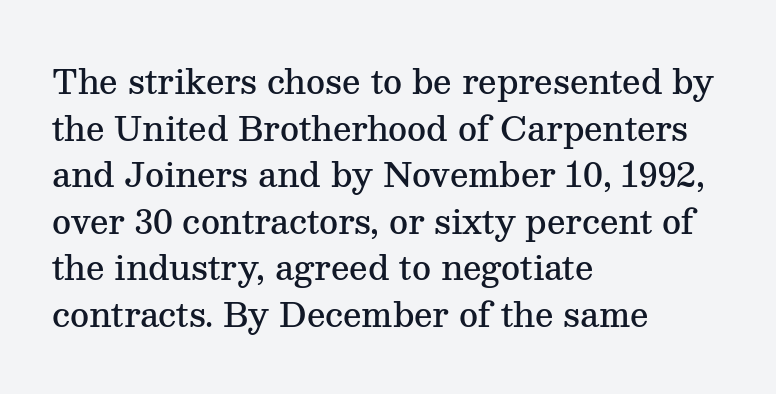
Q: Is the text bold? A: Semi-bold.
Q: Is the text italic (slanted)? A: No, it is upright.
Q: Is the typeface a serif or a sans-serif typeface? A: Serif.
Q: Is the text underlined? A: No.
Q: How is the paragraph aligned? A: Left-aligned.
Q: Is the spacing between letters normal or unusually wide? A: Normal.
Q: Is the spacing between lines tight, normal or loose? A: Normal.
Q: Width (condensed, normal, or wide)? A: Normal.
Q: Stroke contrast? A: Medium.
Q: x-height? A: Medium.
Q: Monospaced? A: No.
